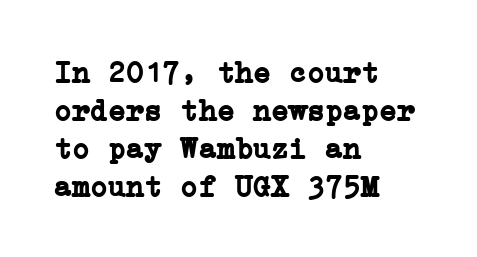
The baseline area is clear. Compared with typical body copy, the letter spacing here is the same. Stroke thickness is high; the sample reads as a true bold. The letters stand straight up with perfectly vertical stems. Short and long lines alike share a common starting point at left.
